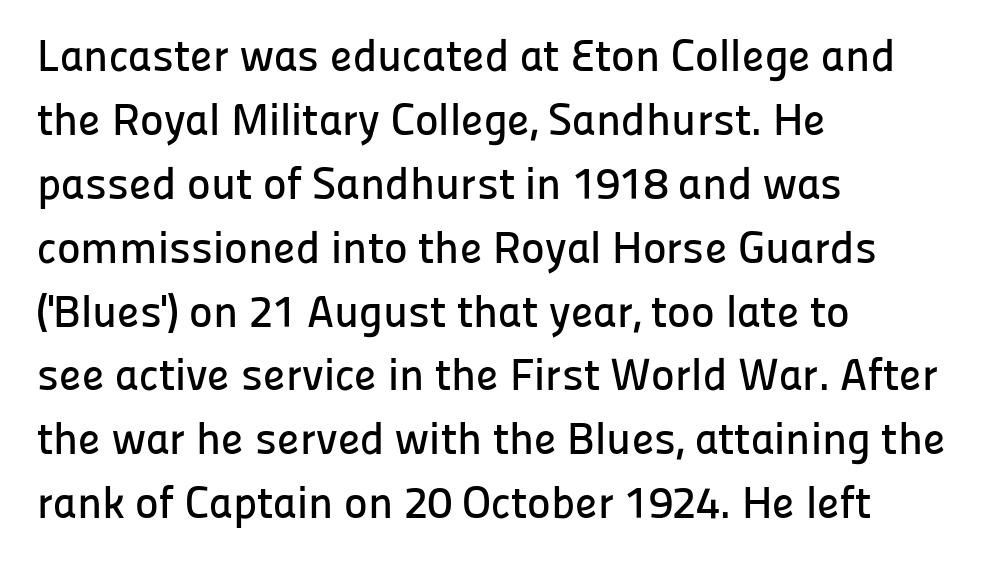
{"serif": "no", "italic": "no", "width": "normal", "stroke_contrast": "low", "x_height": "medium", "monospaced": "no", "underline": "no", "align": "left", "line_spacing": "normal", "line_spacing_ratio": 1.42, "letter_spacing": "normal", "letter_spacing_em": 0.0, "glyph_px": 45}
